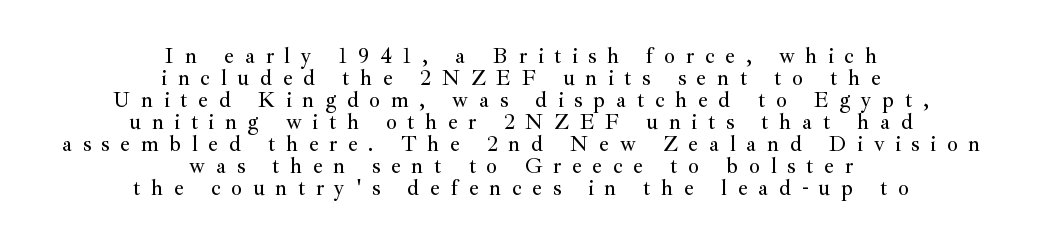
Q: Is the text italic (slanted)? A: No, it is upright.
Q: Is the text underlined? A: No.
Q: How is the paragraph aligned? A: Centered.
Q: Is the spacing between letters normal or unusually wide? A: Unusually wide.
Q: Is the spacing between lines tight, normal or loose? A: Tight.
